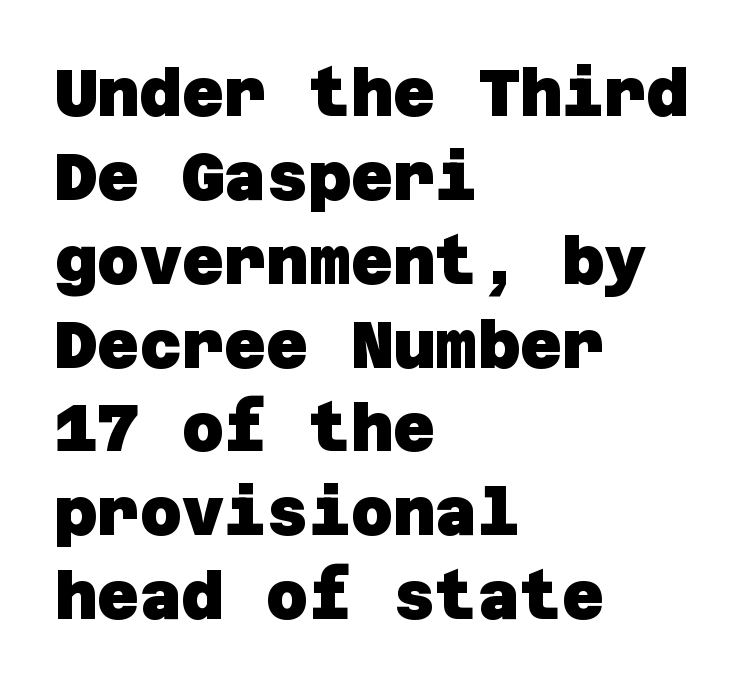
{"serif": "no", "bold": "yes", "weight": "heavy", "width": "normal", "stroke_contrast": "low", "x_height": "large", "underline": "no", "align": "left", "line_spacing": "normal", "line_spacing_ratio": 1.29, "letter_spacing": "normal", "letter_spacing_em": 0.0, "glyph_px": 65}
